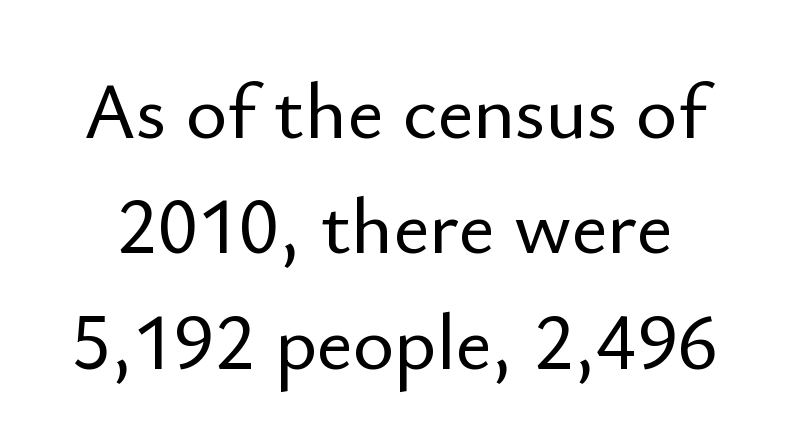
{"serif": "no", "italic": "no", "width": "normal", "stroke_contrast": "low", "x_height": "small", "monospaced": "no", "underline": "no", "line_spacing": "normal", "line_spacing_ratio": 1.46, "letter_spacing": "normal", "letter_spacing_em": 0.0, "glyph_px": 79}
